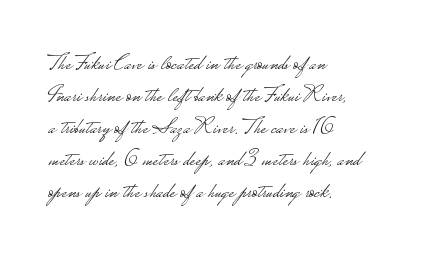
{"bold": "no", "underline": "no", "align": "left", "line_spacing": "normal", "line_spacing_ratio": 1.39, "letter_spacing": "normal", "letter_spacing_em": 0.0, "glyph_px": 23}
